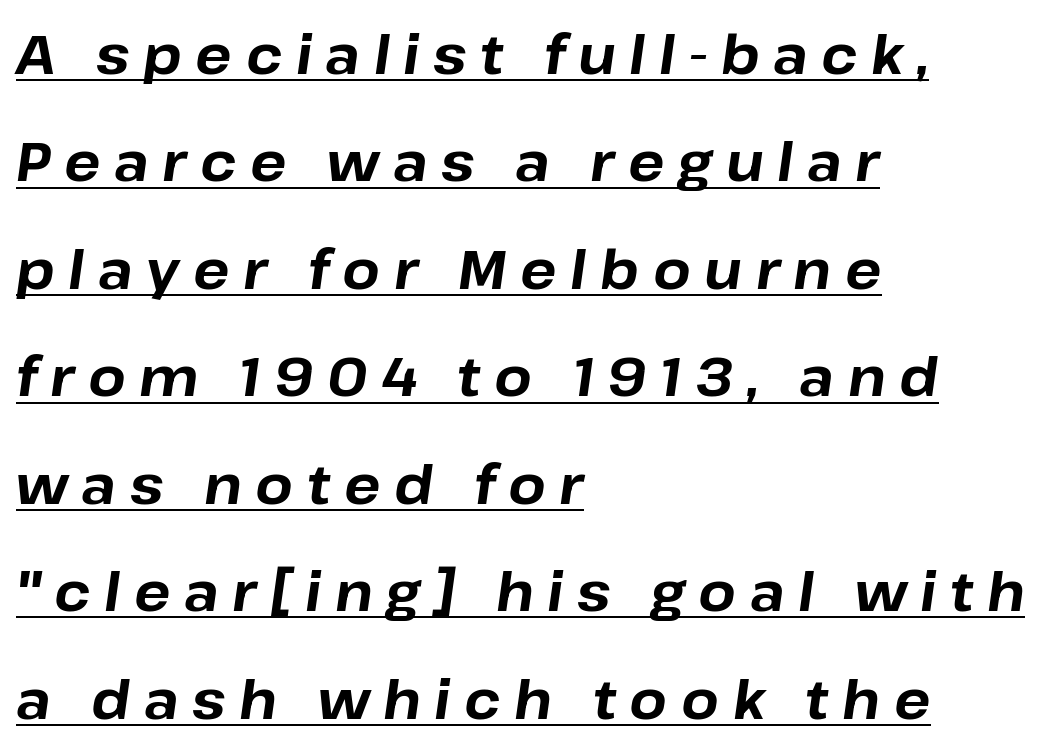
The image shows 54 px bold type, italic (leaning right); set left-aligned, loose line spacing (1.99x), unusually wide letter spacing (+0.25 em), underlined; low stroke contrast and a medium x-height.
